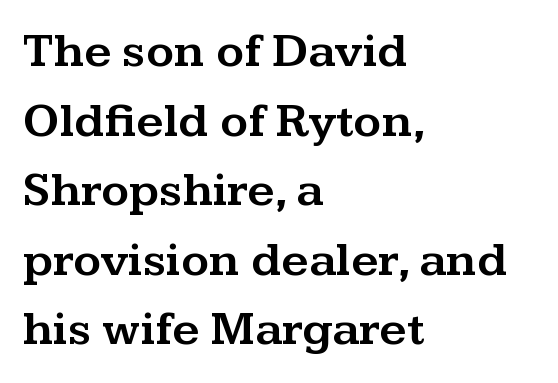
{"serif": "yes", "italic": "no", "width": "wide", "stroke_contrast": "medium", "x_height": "medium", "monospaced": "no", "underline": "no", "align": "left", "line_spacing": "normal", "line_spacing_ratio": 1.45, "letter_spacing": "normal", "letter_spacing_em": 0.0, "glyph_px": 48}
